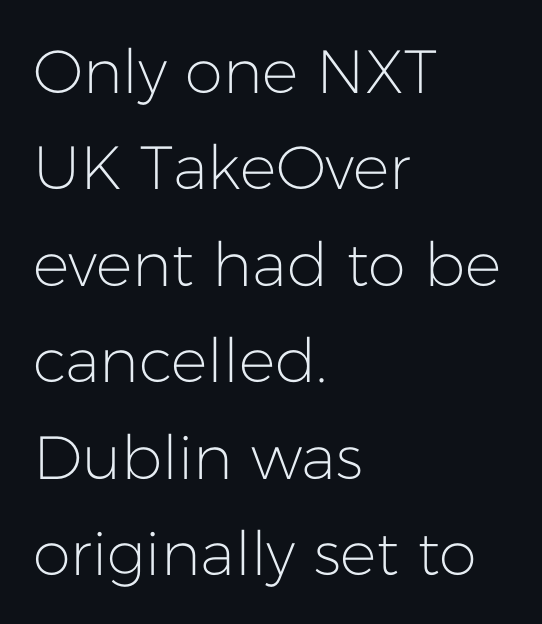
No italicization has been applied; the sample stays upright. This is sans-serif lettering, the kind often seen on screens and signage. Beneath every word, the page is bare. Glyph-to-glyph distance matches everyday printed text. The paragraph shown leans on its left margin. Interline gaps are of average width in this sample.
